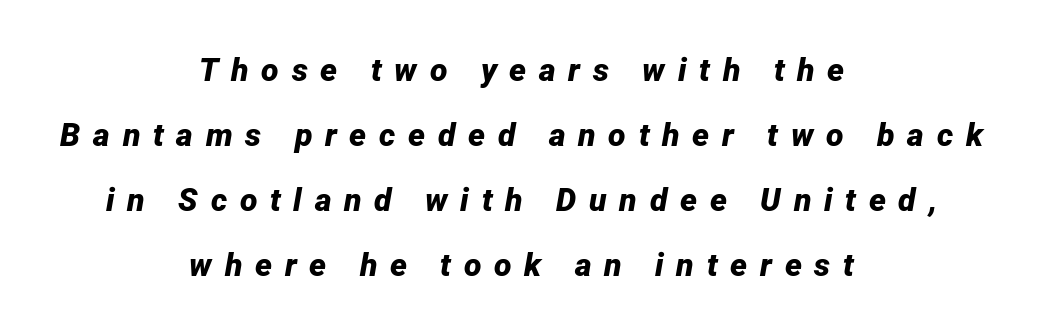
Each glyph is drawn with heavy, bold strokes. Slanted lettering throughout. You could not count columns in this text — the font is proportionally spaced. Layout note: lines centered. The baseline area is clear.
